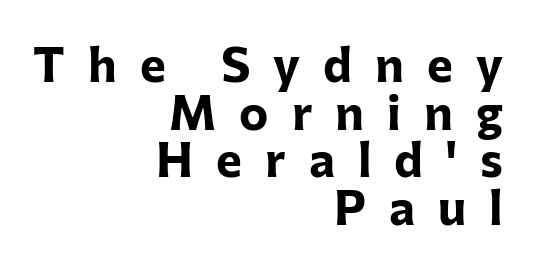
The image shows 49 px bold sans-serif type, upright; set right-aligned, tight line spacing (0.97x), unusually wide letter spacing (+0.47 em), not underlined; low stroke contrast and a medium x-height.
